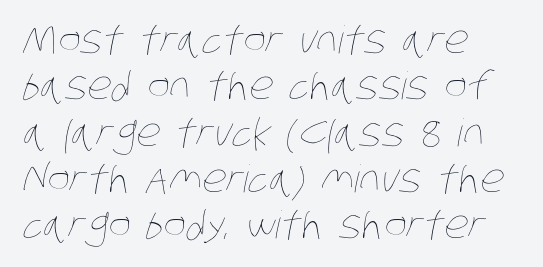
The image shows 38 px thin, condensed type; set left-aligned, line spacing 1.22x, normal letter spacing, not underlined; low stroke contrast and a large x-height.
